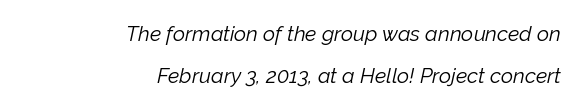
In terms of letterspacing, this is plain default setting. The rag falls on the left side of this text block. A typesetter would mark this as italic. This rendering features lettering with no underline.
